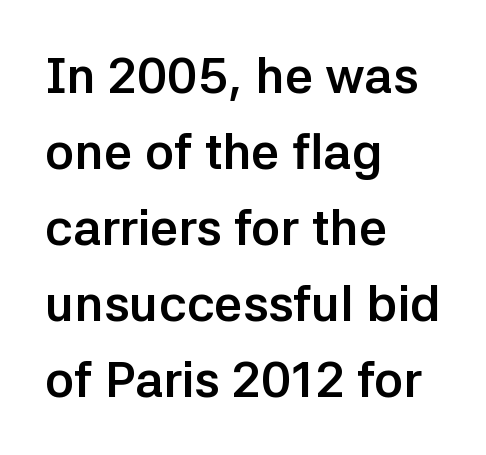
The lettering holds an erect, upright posture throughout. Notice how thick the strokes are: this is what a full bold looks like. Leading: standard. Glance below the letters and you will spot only blank space.
